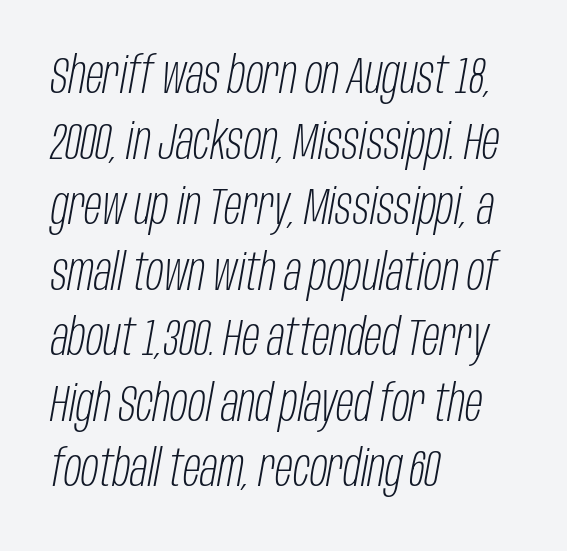
The area under the type is left untouched. Italic: yes, the glyphs are oblique. The weight tops out at a normal text grade. The setting favours the left margin, as ordinary paragraphs usually do. Normally led — the rows are evenly, conventionally spaced.
